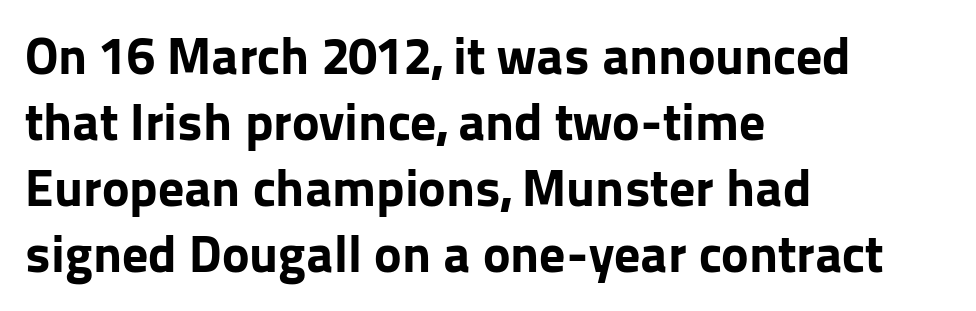
{"serif": "no", "italic": "no", "bold": "yes", "weight": "bold", "width": "normal", "stroke_contrast": "low", "x_height": "medium", "monospaced": "no", "underline": "no", "align": "left", "line_spacing": "normal", "line_spacing_ratio": 1.27, "letter_spacing": "normal", "letter_spacing_em": 0.0, "glyph_px": 52}
